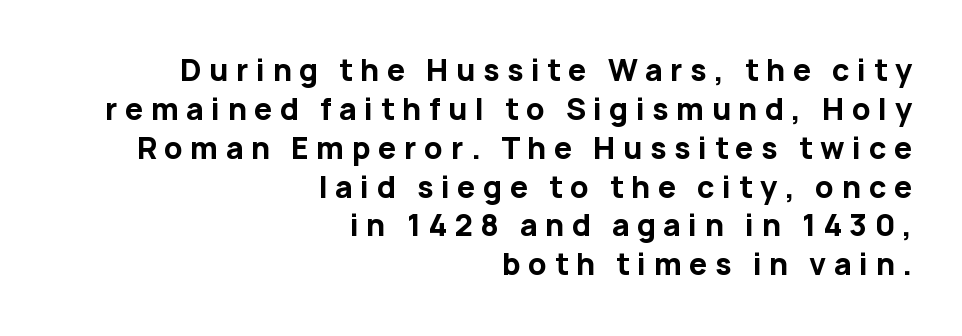
Q: Is the text bold? A: Yes.
Q: Is the text italic (slanted)? A: No, it is upright.
Q: Is the typeface a serif or a sans-serif typeface? A: Sans-serif.
Q: Is the text underlined? A: No.
Q: How is the paragraph aligned? A: Right-aligned.
Q: Is the spacing between letters normal or unusually wide? A: Unusually wide.
Q: Is the spacing between lines tight, normal or loose? A: Normal.
Q: Width (condensed, normal, or wide)? A: Normal.
Q: Stroke contrast? A: Low.
Q: x-height? A: Medium.
Q: Monospaced? A: No.
